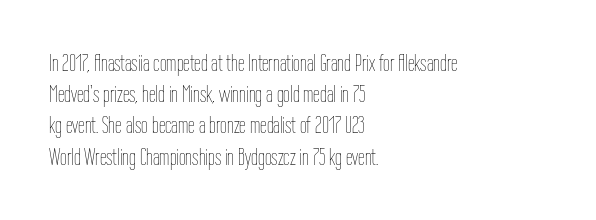
The ragged edge is on the right, which tells us the setting is flush left. The passage shown is not underscored anywhere. These lines were composed using upright roman letters. This sample uses plain, unmodified letter spacing. Reading down the column, the eye jumps a familiar distance to each next line.
